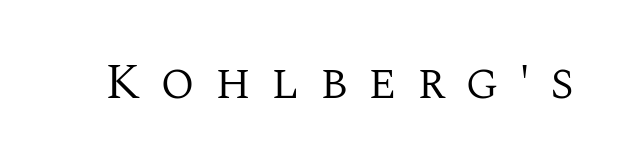
Ordinary non-slanted type is in use. Do the characters align in a grid? No, the font is proportional. Here the glyphs are tracked loosely, breaking word shapes into spaced letters. The font family rendered here belongs to the serif group.
